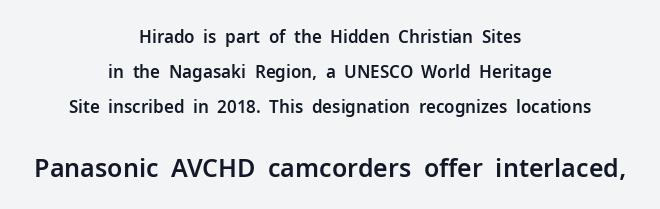
The image shows 25 px text type, upright; set centered, loose line spacing (2.07x), normal letter spacing, not underlined; the second (bottom) block is 1.47x larger.
